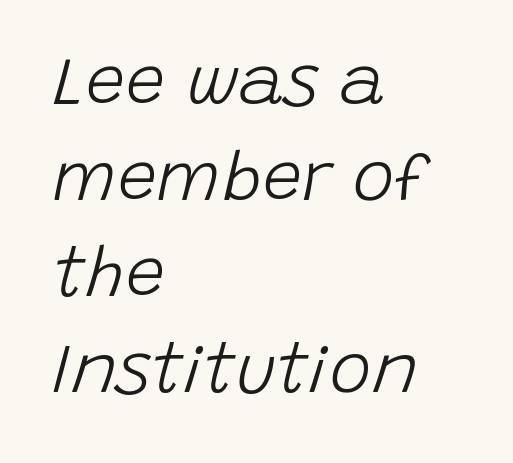
Would a proofreader flag this as italicized? Yes. The block of text has a typical density, with ordinary space between rows. These lines keep a tight, regular rhythm from letter to letter. The strokes are not fattened; the text isn't bold.
